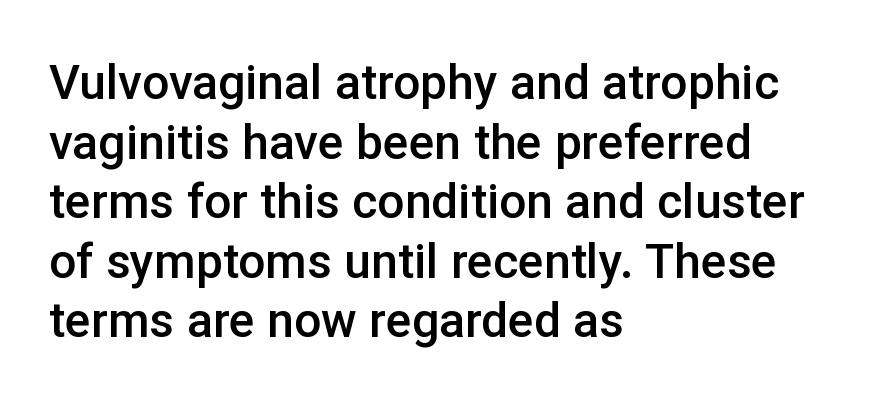
Q: Is the text bold? A: Semi-bold.
Q: Is the text italic (slanted)? A: No, it is upright.
Q: Is the typeface a serif or a sans-serif typeface? A: Sans-serif.
Q: Is the text underlined? A: No.
Q: How is the paragraph aligned? A: Left-aligned.
Q: Is the spacing between letters normal or unusually wide? A: Normal.
Q: Width (condensed, normal, or wide)? A: Normal.
Q: Stroke contrast? A: Low.
Q: x-height? A: Medium.
Q: Monospaced? A: No.
